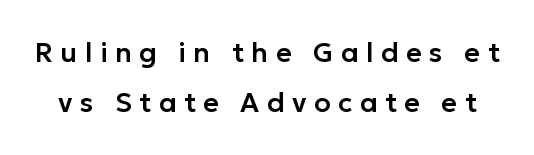
Posture: upright roman. Is the letter spacing exaggerated? Yes — the characters are pushed far apart. Any mark beneath the type? The region is blank.
